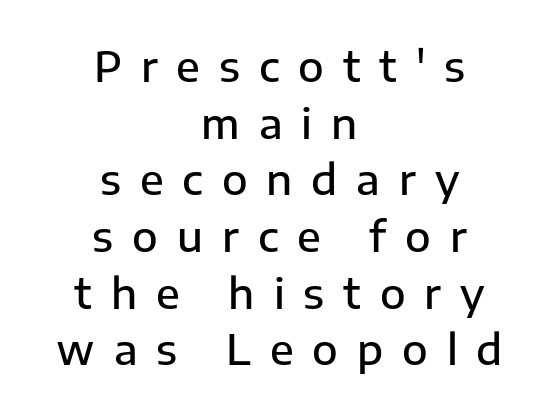
Q: Is the text bold? A: Semi-bold.
Q: Is the text italic (slanted)? A: No, it is upright.
Q: Is the typeface a serif or a sans-serif typeface? A: Sans-serif.
Q: Is the text underlined? A: No.
Q: How is the paragraph aligned? A: Centered.
Q: Is the spacing between letters normal or unusually wide? A: Unusually wide.
Q: Is the spacing between lines tight, normal or loose? A: Normal.
Q: Width (condensed, normal, or wide)? A: Normal.
Q: Stroke contrast? A: Low.
Q: x-height? A: Medium.
Q: Monospaced? A: No.
